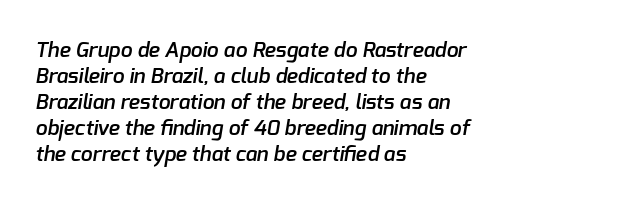
Check the space under the baseline: it is left empty. The horizontal fit of the characters is conventional and even. Notice the strokes are somewhat thickened but not fully heavy: this is a semibold. Which margin do the lines hug? The left one — the right edge is uneven.
